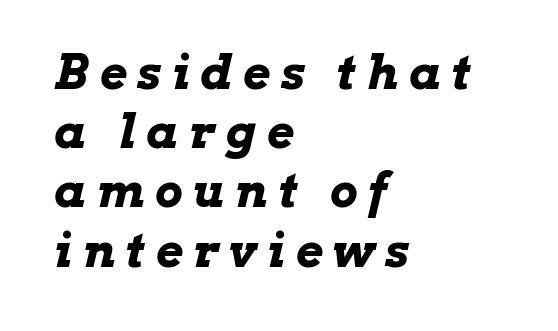
{"italic": "yes", "lean": "right", "slant_degrees": 13, "bold": "yes", "weight": "bold", "width": "wide", "stroke_contrast": "low", "x_height": "medium", "monospaced": "no", "underline": "no", "align": "left", "line_spacing": "normal", "line_spacing_ratio": 1.26, "letter_spacing": "wide", "letter_spacing_em": 0.23, "glyph_px": 47}
